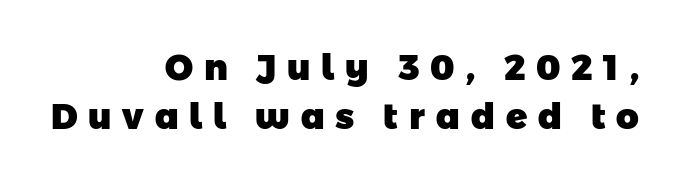
The image shows 35 px heavy sans-serif type; set right-aligned, normal line spacing (1.41x), unusually wide letter spacing (+0.31 em), not underlined; low stroke contrast and a medium x-height.
